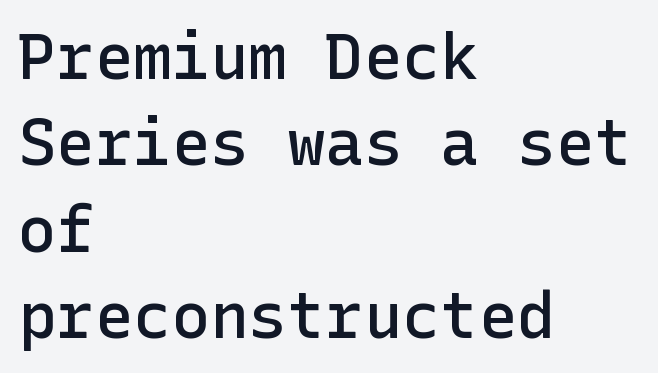
{"serif": "no", "italic": "no", "bold": "semi", "weight": "semibold", "width": "normal", "stroke_contrast": "low", "x_height": "medium", "underline": "no", "align": "left", "line_spacing": "normal", "line_spacing_ratio": 1.35, "letter_spacing": "normal", "letter_spacing_em": 0.0, "glyph_px": 64}
